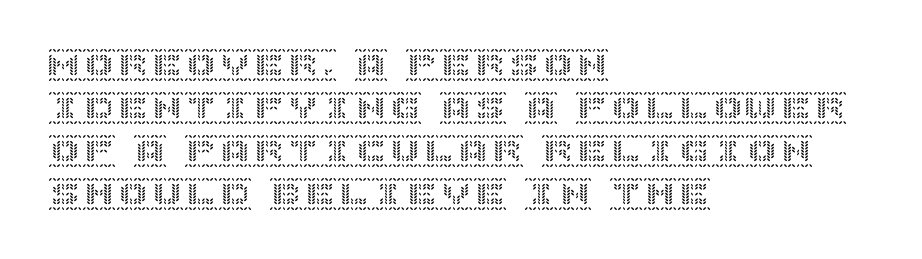
Normally led — the rows are evenly, conventionally spaced. Does the lettering tilt? It doesn't — this is upright. Does the copy run flush right? No — it runs flush left. The words here are not underlined. In terms of letterspacing, this is plain default setting.
